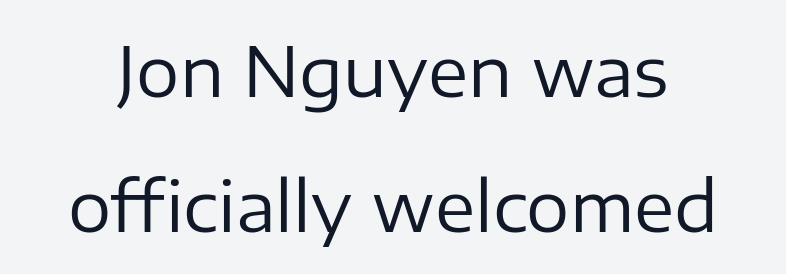
Q: Is the text bold? A: No.
Q: Is the text italic (slanted)? A: No, it is upright.
Q: Is the typeface a serif or a sans-serif typeface? A: Sans-serif.
Q: Is the text underlined? A: No.
Q: Is the spacing between letters normal or unusually wide? A: Normal.
Q: Is the spacing between lines tight, normal or loose? A: Loose.
Q: Width (condensed, normal, or wide)? A: Normal.
Q: Stroke contrast? A: Low.
Q: x-height? A: Medium.
Q: Monospaced? A: No.
